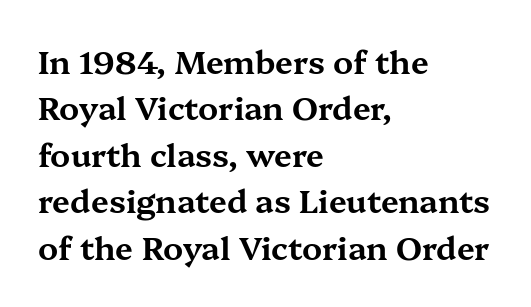
Italic? Not at all — the glyphs are vertical. This sample is left-justified, so line endings fall wherever the words run out. There is no visible air inserted between adjacent glyphs. Regular leading. Lines of text with bare space underneath.
